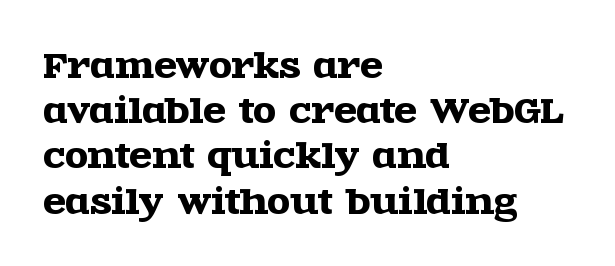
The image shows 33 px wide serif type, upright; set left-aligned, normal line spacing (1.37x), normal letter spacing, not underlined; a large x-height.
